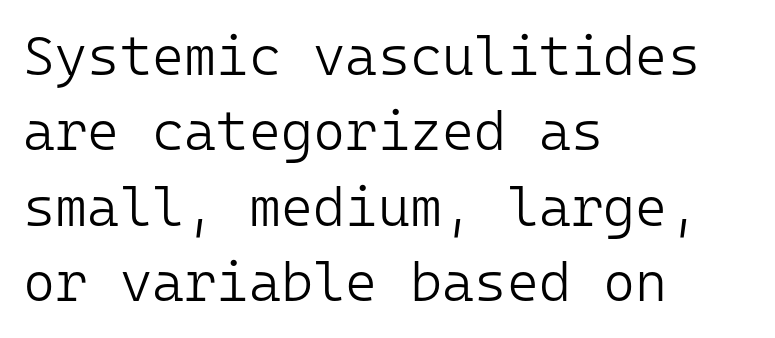
The image shows 55 px light sans-serif type, upright, monospaced; set left-aligned, normal line spacing (1.37x), normal letter spacing, not underlined; low stroke contrast and a medium x-height.
